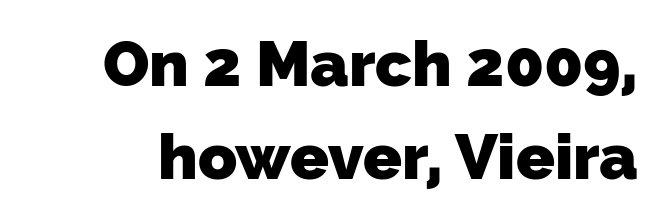
Regarding serifs, this sample does without them. Beneath every word, the page is bare. Summary of weight: heavy, a full bold. Proportional: the letters do not fall into vertical columns. The horizontal fit of the characters is conventional and even.
